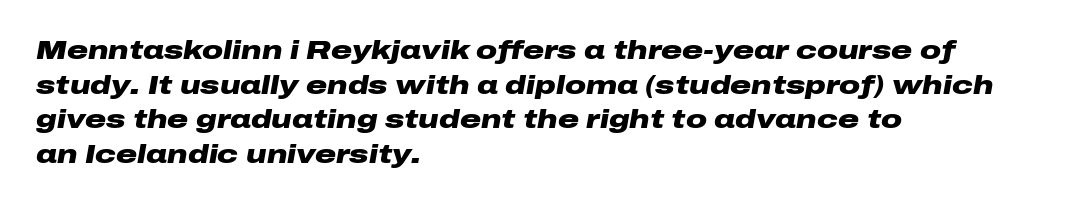
The image shows 26 px bold type, italic (leaning right); set left-aligned, normal line spacing (1.33x), normal letter spacing, not underlined.
